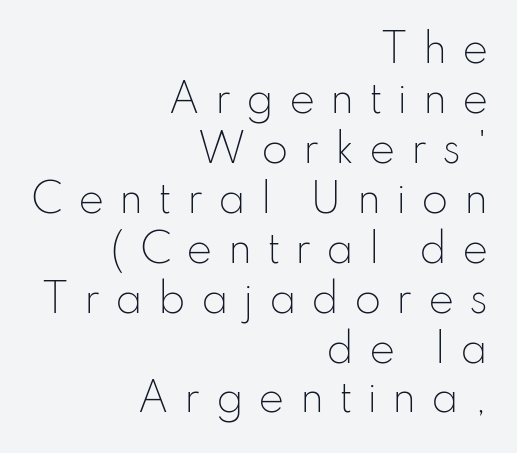
The compositor pushed each line to the right boundary. Characters follow at a spacing far wider than the type designer built in. Character widths vary here, with narrow letters taking less room than wide ones. The passage shown is not underscored anywhere.
